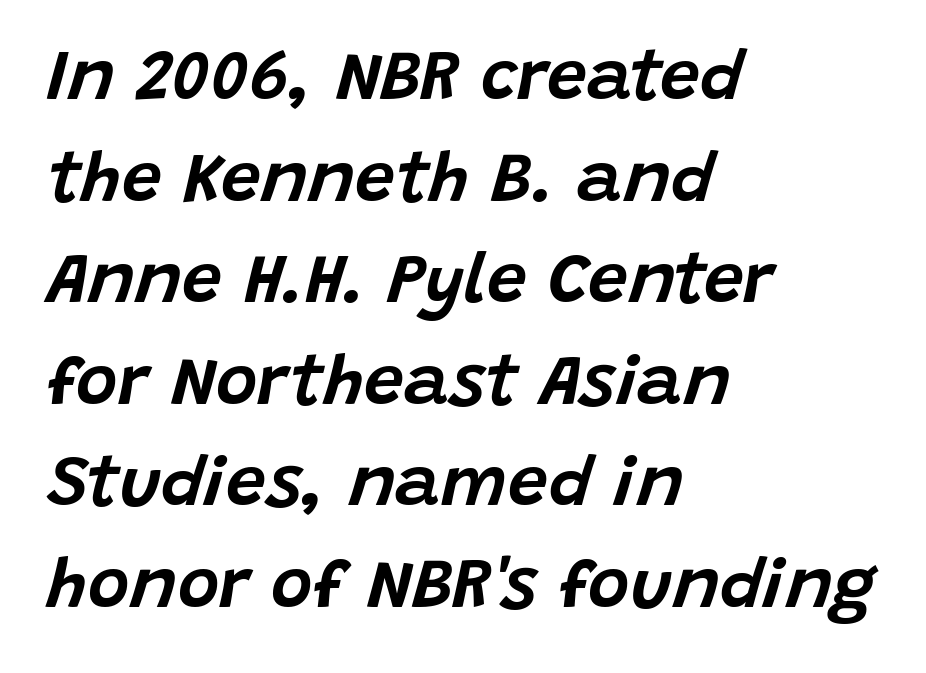
The image shows 71 px text type, italic (leaning right); set left-aligned, normal line spacing (1.43x), normal letter spacing, not underlined; low stroke contrast and a large x-height.
